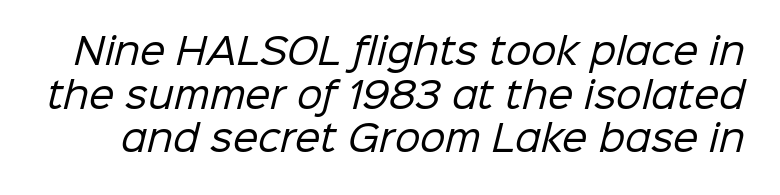
Q: Is the text bold? A: No.
Q: Is the typeface a serif or a sans-serif typeface? A: Sans-serif.
Q: Is the text underlined? A: No.
Q: Is the spacing between letters normal or unusually wide? A: Normal.
Q: Width (condensed, normal, or wide)? A: Normal.
Q: Stroke contrast? A: Low.
Q: x-height? A: Medium.
Q: Monospaced? A: No.
